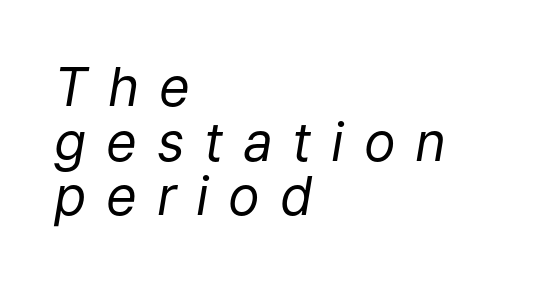
{"italic": "yes", "lean": "right", "slant_degrees": 9, "bold": "no", "weight": "regular", "width": "normal", "stroke_contrast": "low", "x_height": "medium", "monospaced": "no", "underline": "no", "align": "left", "line_spacing": "tight", "line_spacing_ratio": 1.03, "letter_spacing": "wide", "letter_spacing_em": 0.37, "glyph_px": 53}
